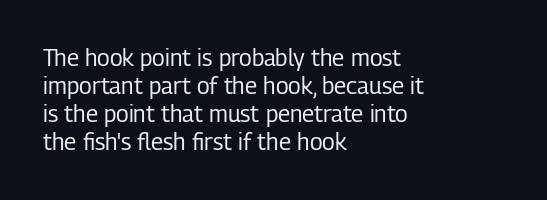
{"italic": "no", "bold": "no", "underline": "no", "align": "left", "line_spacing_ratio": 1.22, "letter_spacing": "normal", "letter_spacing_em": 0.0, "glyph_px": 23}
